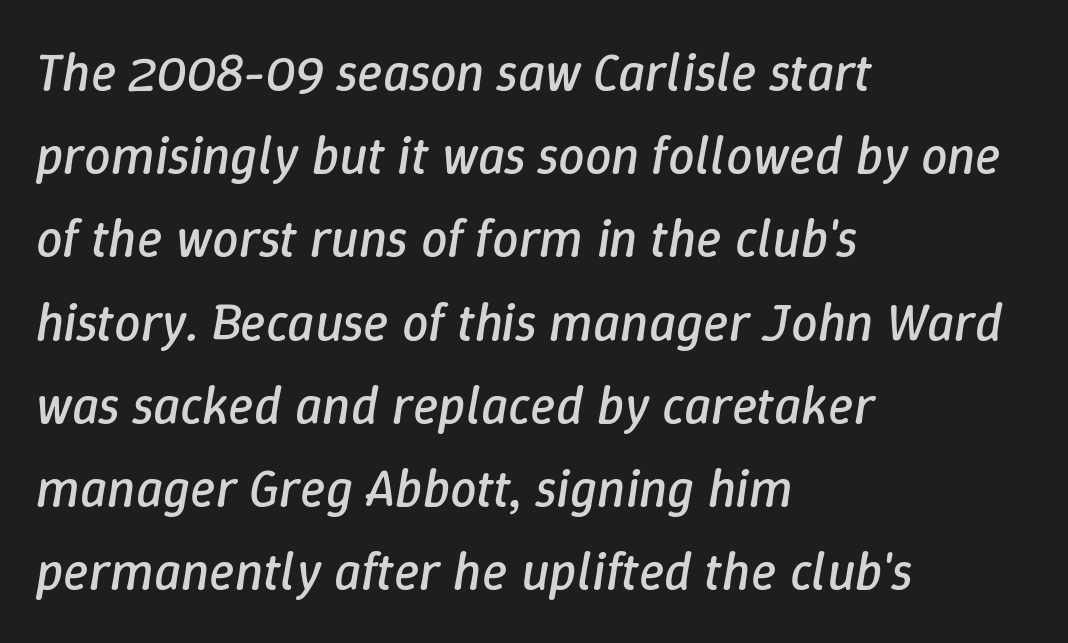
You could not count columns in this text — the font is proportionally spaced. Honestly, the row spacing looks completely unremarkable. If you drew a line through each stem, it would be angled. The zone under the glyphs is completely vacant. Stems here are at most as thick as an everyday book face. The rendering anchors every line to the left-hand side.
